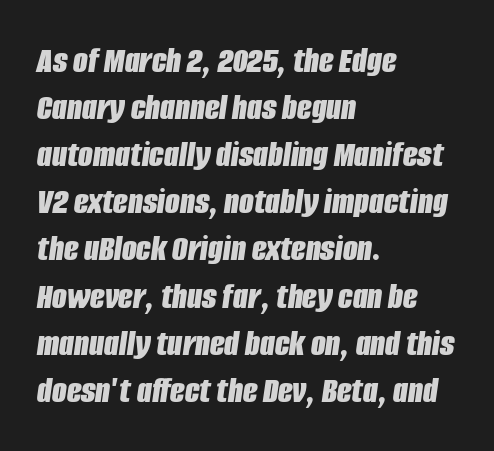
{"italic": "yes", "lean": "right", "slant_degrees": 8, "bold": "yes", "weight": "bold", "width": "condensed", "stroke_contrast": "low", "x_height": "large", "monospaced": "no", "underline": "no", "align": "left", "line_spacing_ratio": 1.24, "letter_spacing": "normal", "letter_spacing_em": 0.0, "glyph_px": 38}
